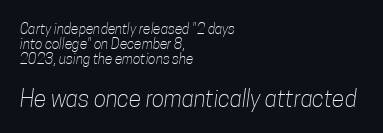
The image shows 23 px text type; set left-aligned, tight line spacing (1.08x), normal letter spacing, not underlined; the second (bottom) block is 1.64x larger.
